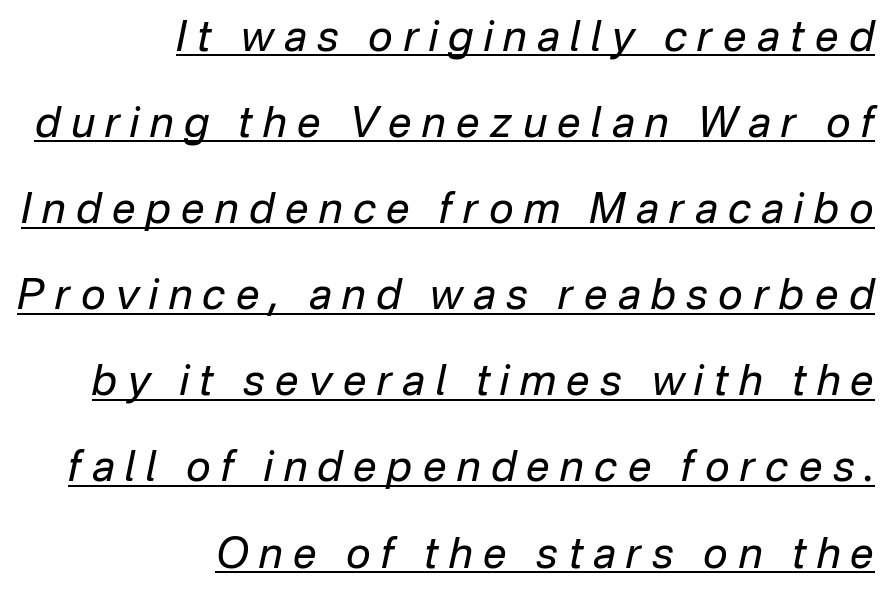
A baseline rule has been typeset under these characters. Typeset ragged left — the right edge is the straight one. Think of a printed novel: that variable character pitch is what you see here. The passage shown leans; its letterforms are oblique. The type is letterspaced generously, with wide tracking. Airy leading.
